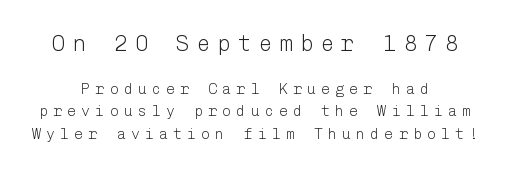
{"italic": "no", "bold": "no", "underline": "no", "align": "center", "line_spacing": "normal", "line_spacing_ratio": 1.51, "letter_spacing": "wide", "letter_spacing_em": 0.34, "larger_block": "first", "size_ratio": 1.47, "glyph_px": 22}
